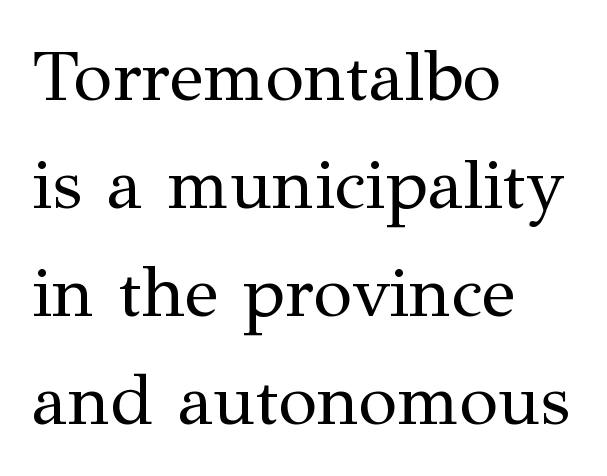
Q: Is the text bold? A: No.
Q: Is the text italic (slanted)? A: No, it is upright.
Q: Is the typeface a serif or a sans-serif typeface? A: Serif.
Q: Is the text underlined? A: No.
Q: How is the paragraph aligned? A: Left-aligned.
Q: Is the spacing between letters normal or unusually wide? A: Normal.
Q: Is the spacing between lines tight, normal or loose? A: Normal.
Q: Width (condensed, normal, or wide)? A: Normal.
Q: Stroke contrast? A: Medium.
Q: x-height? A: Medium.
Q: Monospaced? A: No.
